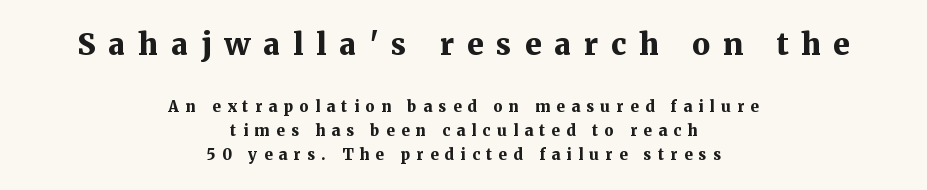
The image shows 30 px bold serif type, upright; set centered, normal line spacing (1.6x), unusually wide letter spacing (+0.43 em), not underlined; the first (top) block is 2.0x larger; medium stroke contrast and a medium x-height.
